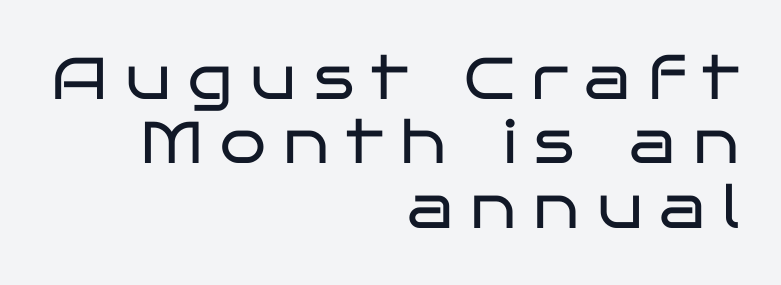
{"serif": "no", "italic": "no", "bold": "no", "weight": "regular", "width": "wide", "stroke_contrast": "low", "x_height": "large", "monospaced": "no", "underline": "no", "align": "right", "line_spacing": "tight", "line_spacing_ratio": 1.09, "letter_spacing": "wide", "letter_spacing_em": 0.29, "glyph_px": 59}
